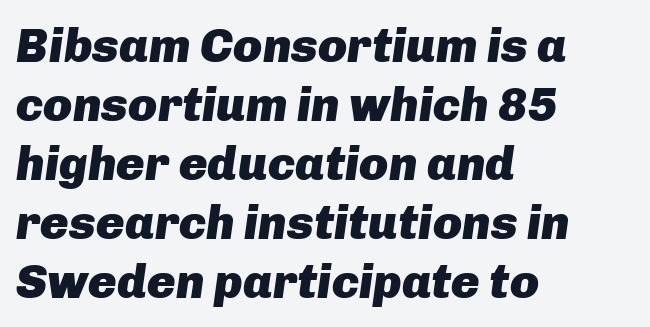
The image shows 48 px heavy type, italic (leaning right); set left-aligned, line spacing 1.23x, normal letter spacing, not underlined; low stroke contrast and a medium x-height.
